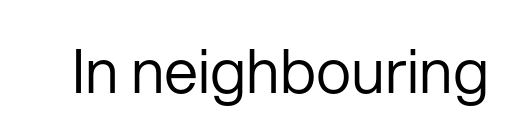
The image shows 61 px regular-weight sans-serif type, upright; set normal letter spacing, not underlined; low stroke contrast and a medium x-height.
